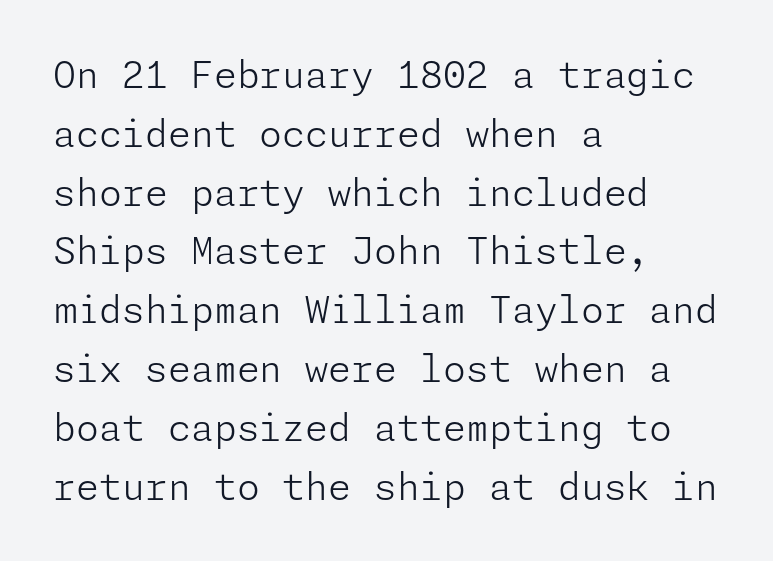
The image shows 37 px light sans-serif type, upright; set left-aligned, normal line spacing (1.59x), normal letter spacing, not underlined; low stroke contrast and a medium x-height.
